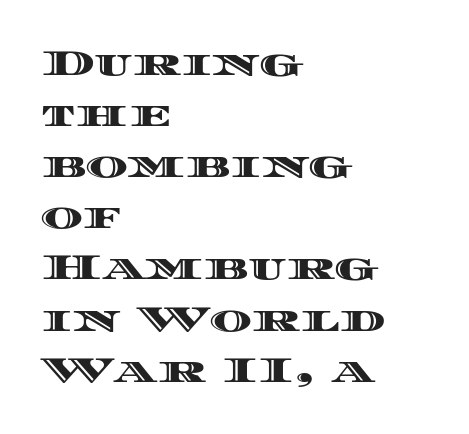
{"italic": "no", "width": "wide", "x_height": "large", "monospaced": "no", "underline": "no", "align": "left", "line_spacing": "normal", "line_spacing_ratio": 1.42, "letter_spacing": "normal", "letter_spacing_em": 0.0, "glyph_px": 36}
